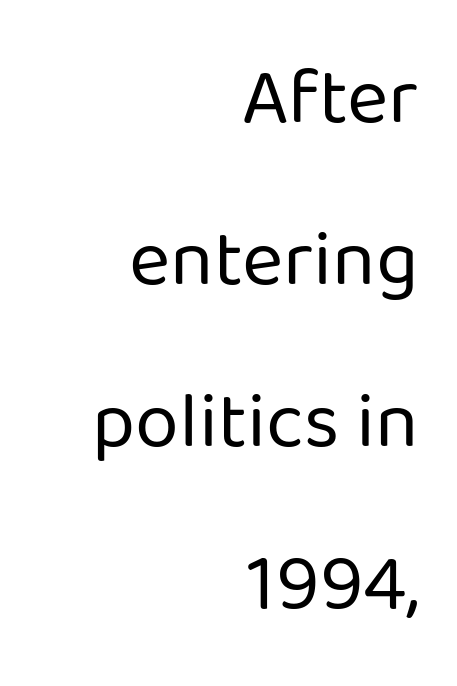
The image shows 79 px regular-weight sans-serif type, upright; set right-aligned, loose line spacing (2.05x), normal letter spacing, not underlined; low stroke contrast and a medium x-height.
